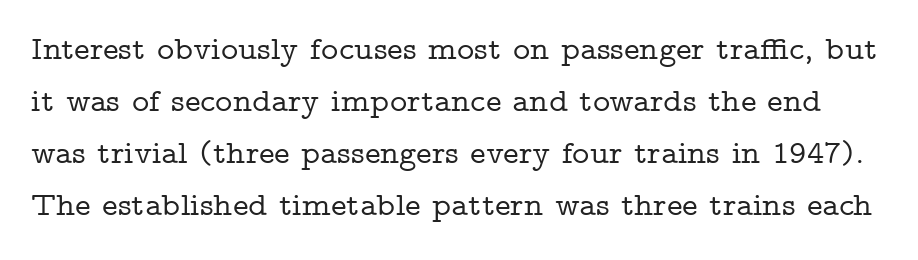
Rule under the text: the space is simply empty. Look at the tracking — it's just the regular setting, nothing added. Interline gaps are of average width in this sample. Font category for this specimen: serif. Designer's note — italics off, roman on. Spacing verdict: proportional, widths tailored to each character.
